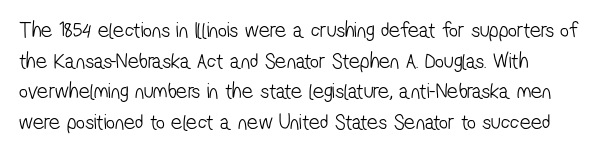
Q: Is the text bold? A: No.
Q: Is the text underlined? A: No.
Q: How is the paragraph aligned? A: Left-aligned.
Q: Is the spacing between letters normal or unusually wide? A: Normal.
Q: Is the spacing between lines tight, normal or loose? A: Normal.
